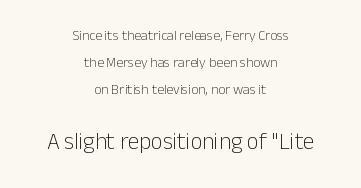
The image shows 23 px text type, upright; set centered, loose line spacing (1.94x), normal letter spacing, not underlined; the second (bottom) block is 1.64x larger.
